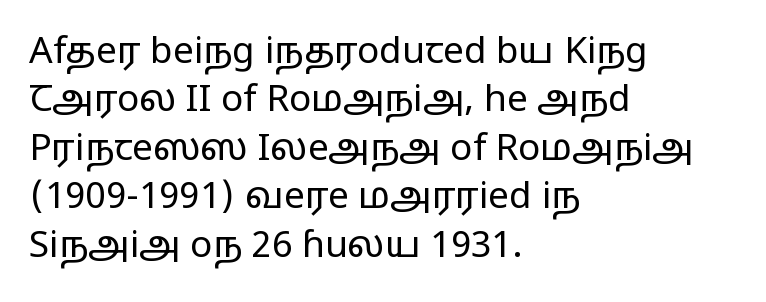
The image shows 37 px regular-weight, wide sans-serif type, upright; set left-aligned, normal line spacing (1.31x), normal letter spacing, not underlined; low stroke contrast and a medium x-height.
